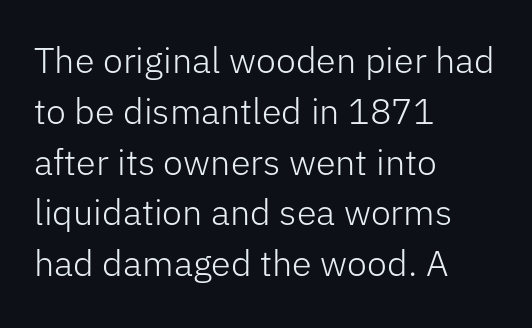
{"serif": "no", "italic": "no", "bold": "no", "weight": "light", "width": "normal", "stroke_contrast": "low", "x_height": "medium", "monospaced": "no", "underline": "no", "align": "left", "line_spacing": "normal", "line_spacing_ratio": 1.41, "letter_spacing": "normal", "letter_spacing_em": 0.0, "glyph_px": 36}
